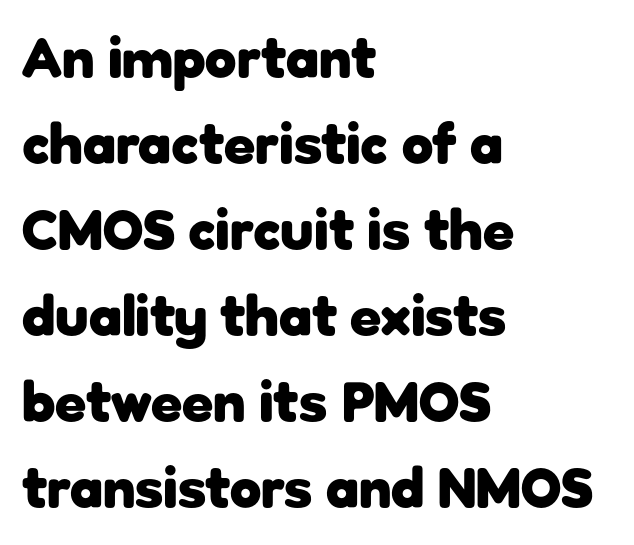
Q: Is the text bold? A: Yes.
Q: Is the text italic (slanted)? A: No, it is upright.
Q: Is the typeface a serif or a sans-serif typeface? A: Sans-serif.
Q: Is the text underlined? A: No.
Q: How is the paragraph aligned? A: Left-aligned.
Q: Is the spacing between letters normal or unusually wide? A: Normal.
Q: Is the spacing between lines tight, normal or loose? A: Normal.
Q: Width (condensed, normal, or wide)? A: Normal.
Q: Stroke contrast? A: Low.
Q: x-height? A: Medium.
Q: Monospaced? A: No.
